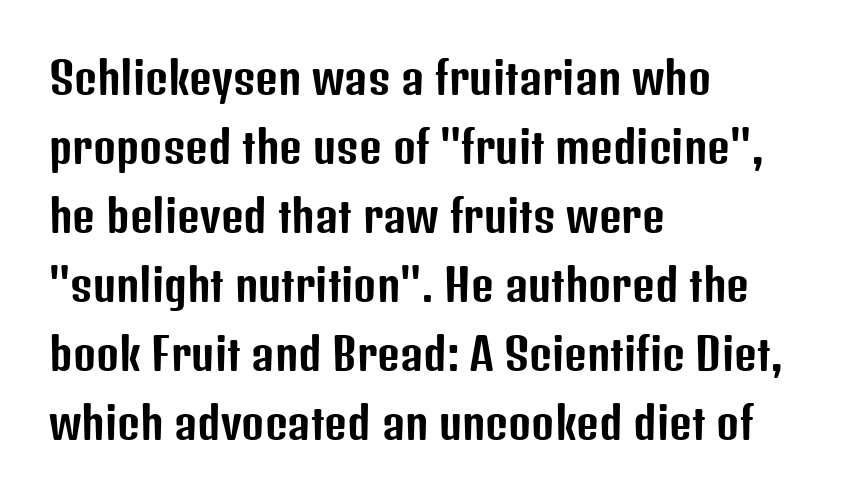
The image shows 44 px condensed sans-serif type, upright; set left-aligned, normal line spacing (1.57x), normal letter spacing, not underlined; low stroke contrast and a medium x-height.
